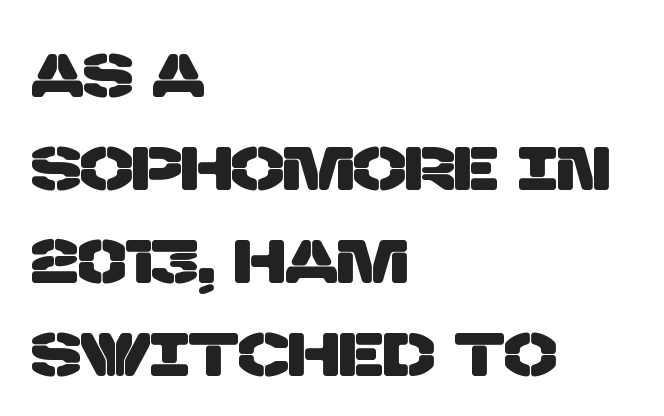
{"serif": "no", "width": "normal", "stroke_contrast": "low", "x_height": "large", "monospaced": "no", "underline": "no", "align": "left", "line_spacing": "normal", "line_spacing_ratio": 1.5, "letter_spacing": "normal", "letter_spacing_em": 0.0, "glyph_px": 62}
